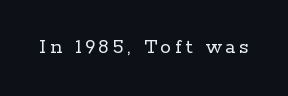
The specimen reads as upright at a glance. The face looks like a standard text weight, possibly lighter. Nobody drew a line under any word here.
